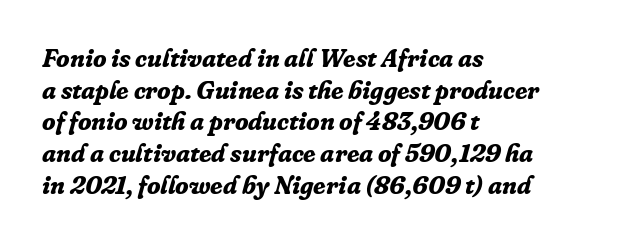
One glance says typical: line gaps are just what's usual. In terms of weight, the rendering is a true, heavy bold. Italic: yes, the glyphs are oblique. Here the glyphs are tracked normally, forming tight word shapes. The passage is arranged the way most books set body copy — flush left.
